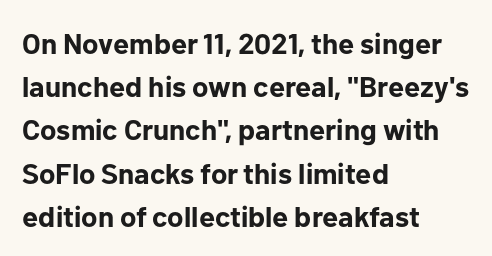
Q: Is the text bold? A: Yes.
Q: Is the text italic (slanted)? A: No, it is upright.
Q: Is the typeface a serif or a sans-serif typeface? A: Sans-serif.
Q: Is the text underlined? A: No.
Q: How is the paragraph aligned? A: Left-aligned.
Q: Is the spacing between letters normal or unusually wide? A: Normal.
Q: Is the spacing between lines tight, normal or loose? A: Normal.
Q: Width (condensed, normal, or wide)? A: Normal.
Q: Stroke contrast? A: Low.
Q: x-height? A: Medium.
Q: Monospaced? A: No.
